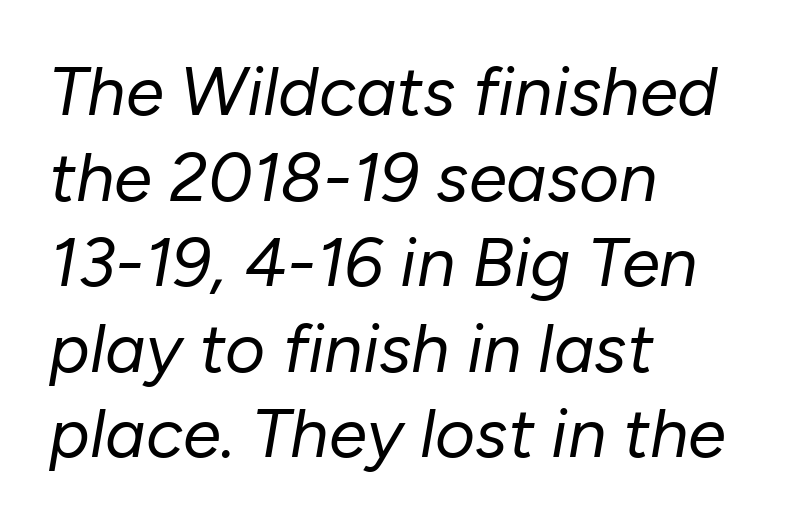
Q: Is the text bold? A: No.
Q: Is the text italic (slanted)? A: Yes, it leans right by about 10 degrees.
Q: Is the text underlined? A: No.
Q: How is the paragraph aligned? A: Left-aligned.
Q: Is the spacing between letters normal or unusually wide? A: Normal.
Q: Width (condensed, normal, or wide)? A: Normal.
Q: Stroke contrast? A: Low.
Q: x-height? A: Medium.
Q: Monospaced? A: No.
